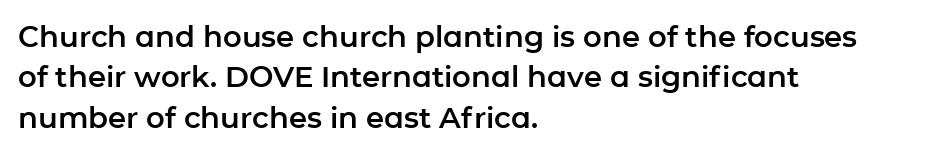
Q: Is the text italic (slanted)? A: No, it is upright.
Q: Is the typeface a serif or a sans-serif typeface? A: Sans-serif.
Q: Is the text underlined? A: No.
Q: How is the paragraph aligned? A: Left-aligned.
Q: Is the spacing between letters normal or unusually wide? A: Normal.
Q: Is the spacing between lines tight, normal or loose? A: Normal.
Q: Width (condensed, normal, or wide)? A: Normal.
Q: Stroke contrast? A: Low.
Q: x-height? A: Medium.
Q: Monospaced? A: No.
